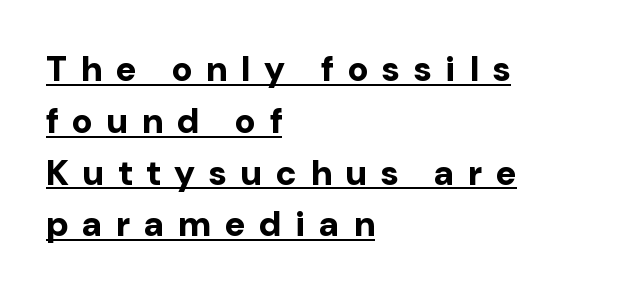
{"serif": "no", "italic": "no", "bold": "yes", "weight": "bold", "width": "normal", "stroke_contrast": "low", "x_height": "medium", "monospaced": "no", "underline": "yes", "align": "left", "line_spacing": "normal", "line_spacing_ratio": 1.48, "letter_spacing": "wide", "letter_spacing_em": 0.41, "glyph_px": 35}
